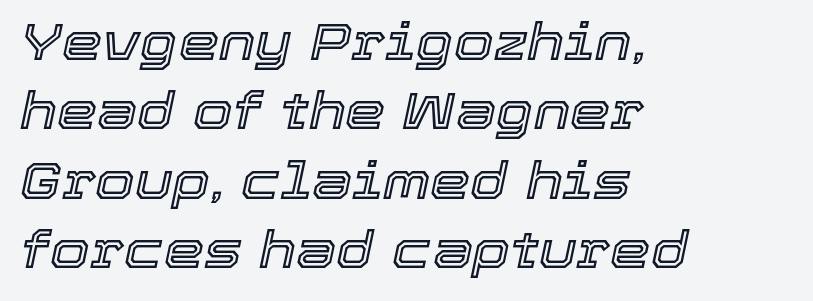
{"italic": "yes", "lean": "right", "slant_degrees": 12, "width": "normal", "x_height": "medium", "monospaced": "no", "underline": "no", "align": "left", "line_spacing": "normal", "line_spacing_ratio": 1.36, "letter_spacing": "normal", "letter_spacing_em": 0.0, "glyph_px": 51}
